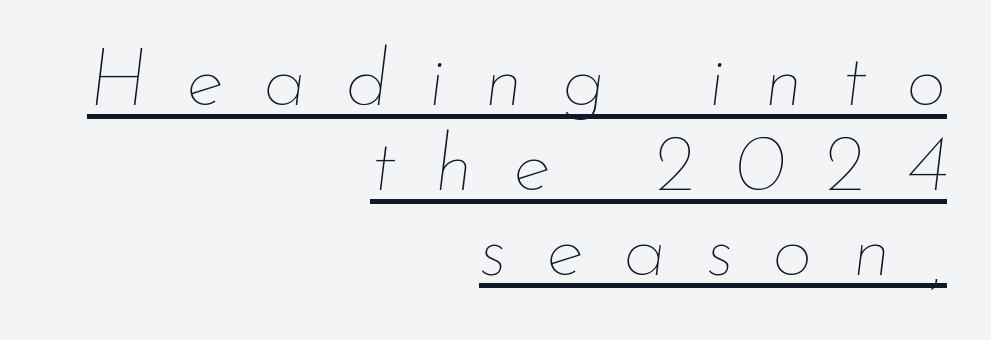
The image shows 80 px thin type, italic (leaning right); set right-aligned, tight line spacing (1.06x), unusually wide letter spacing (+0.49 em), underlined; low stroke contrast and a small x-height.
